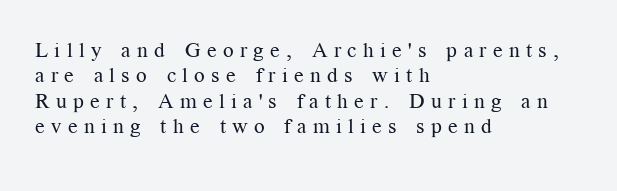
Tracking value appears strongly positive — letters spread wide. The font sits on the lighter half of the weight spectrum, regular included. Do the letters lean? They stand straight. The gap between lines stays unmarked. The lines in this sample share a left origin and differ only in where they stop.
